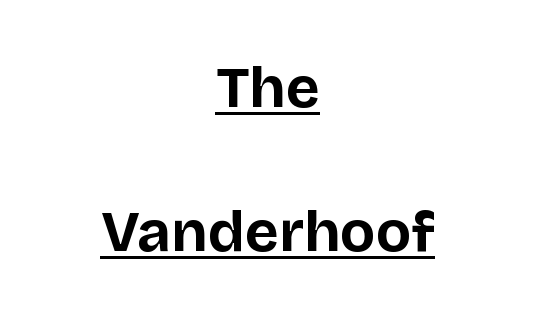
Q: Is the text bold? A: Yes.
Q: Is the text italic (slanted)? A: No, it is upright.
Q: Is the typeface a serif or a sans-serif typeface? A: Sans-serif.
Q: Is the text underlined? A: Yes.
Q: How is the paragraph aligned? A: Centered.
Q: Is the spacing between letters normal or unusually wide? A: Normal.
Q: Is the spacing between lines tight, normal or loose? A: Loose.
Q: Width (condensed, normal, or wide)? A: Normal.
Q: Stroke contrast? A: Low.
Q: x-height? A: Large.
Q: Monospaced? A: No.
